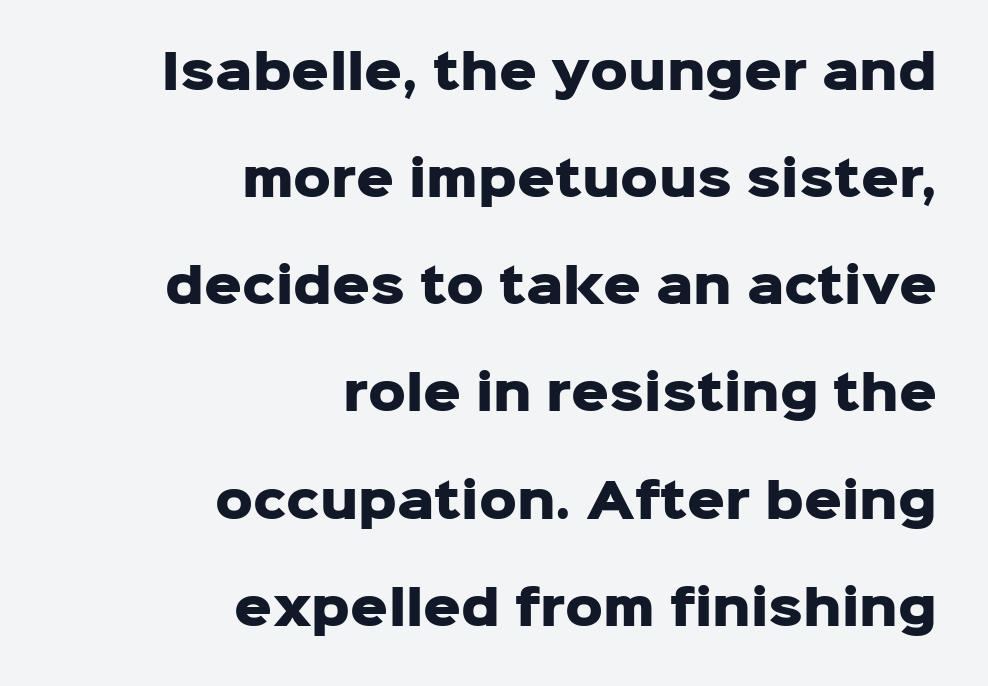
Italic: no, the glyphs are upright roman. Look at the bottom of the vertical strokes: they stop flat, with no serifs. Alignment: flush right. The baseline area is clear. The passage shown has conventional tracking throughout. Whoever set this chose breathing room over compactness in the vertical rhythm.
